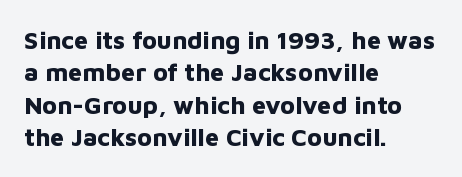
{"italic": "no", "bold": "yes", "underline": "no", "align": "left", "line_spacing": "normal", "line_spacing_ratio": 1.3, "letter_spacing": "normal", "letter_spacing_em": 0.0, "glyph_px": 25}
